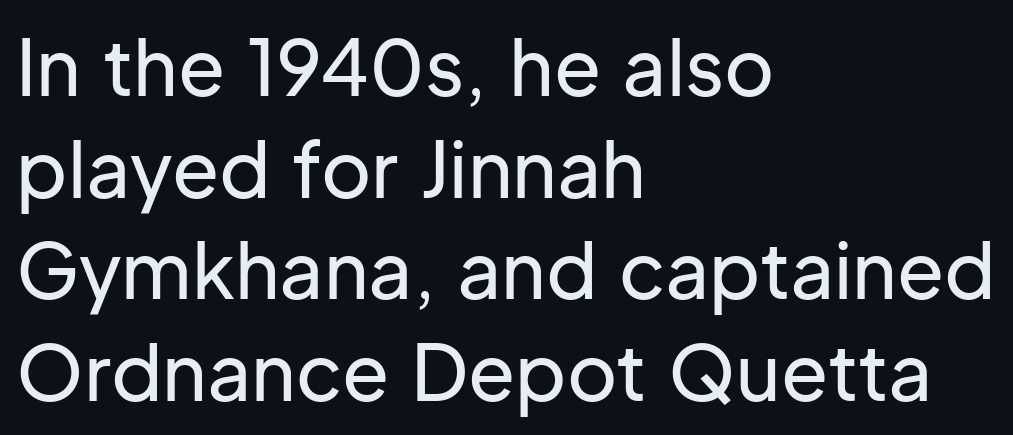
The specimen reads as upright at a glance. Baseline-to-baseline distance is the conventional proportion of letter height. The rendering uses natural spacing where letterforms have individual widths. Type without underlining.
